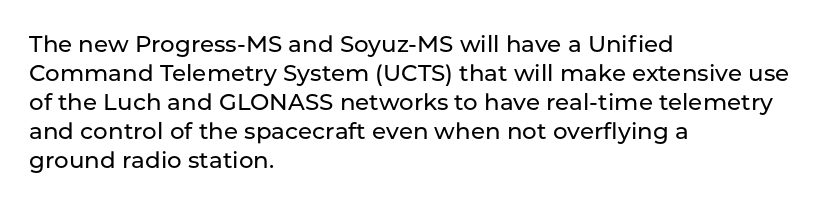
Posture: straight, roman, zero tilt. The passage shown is not underscored anywhere. The rendering anchors every line to the left-hand side. The gaps between neighbouring characters are ordinary and unremarkable.
